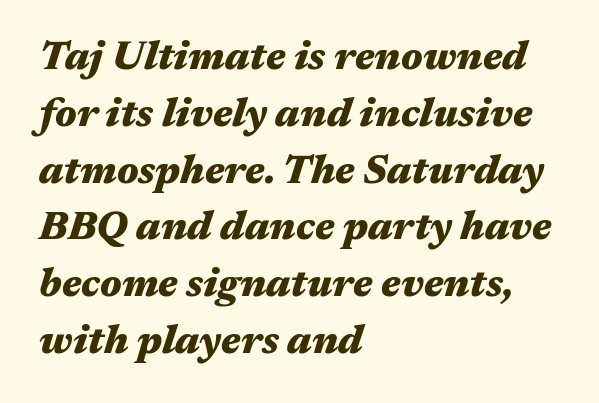
{"italic": "yes", "lean": "right", "slant_degrees": 17, "bold": "yes", "weight": "heavy", "width": "wide", "stroke_contrast": "medium", "x_height": "medium", "monospaced": "no", "underline": "no", "align": "left", "line_spacing": "normal", "line_spacing_ratio": 1.42, "letter_spacing": "normal", "letter_spacing_em": 0.0, "glyph_px": 40}
